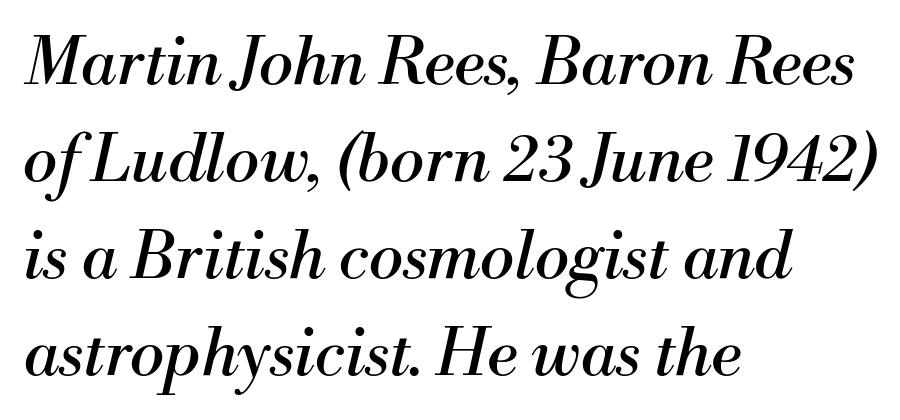
{"serif": "yes", "italic": "yes", "lean": "right", "slant_degrees": 13, "bold": "no", "weight": "regular", "width": "normal", "stroke_contrast": "medium", "x_height": "small", "monospaced": "no", "underline": "no", "align": "left", "line_spacing": "normal", "line_spacing_ratio": 1.49, "letter_spacing": "normal", "letter_spacing_em": 0.0, "glyph_px": 65}
